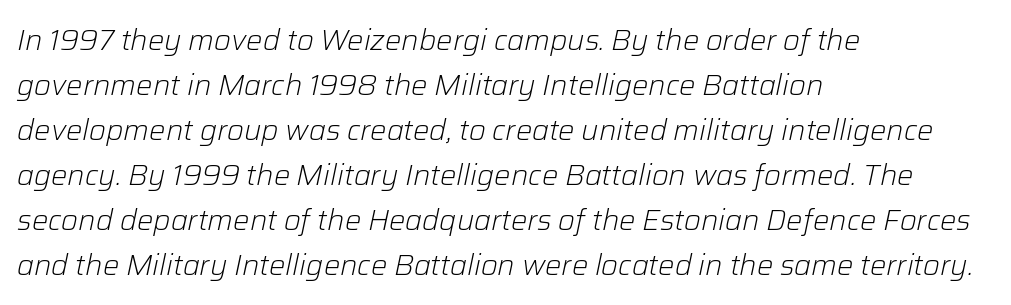
This reads as an unemphasized weight, regular at the heaviest. Compared with typical body copy, the letter spacing here is the same. The specimen reads as italic at a glance. The passage is arranged the way most books set body copy — flush left. Each letter keeps its own natural width here, so spacing adapts to shape. Horizontal bands of white between lines are of average thickness.
